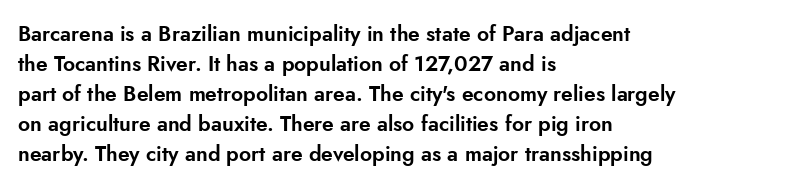
The image shows 21 px text type, upright; set left-aligned, normal line spacing (1.43x), normal letter spacing, not underlined.
